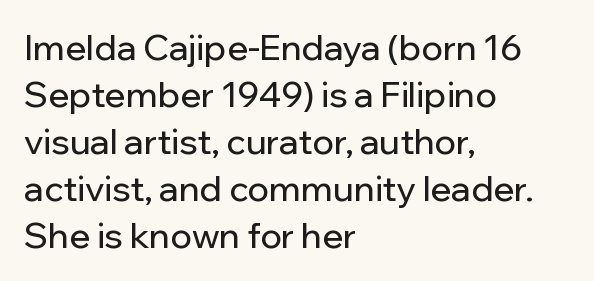
It's the straight-up-and-down kind of type. Where is the straight margin? On the left. Students, note that the glyphs here touch the page at normal intervals. This sample keeps an unexceptional amount of space between lines. Character widths vary here, with narrow letters taking less room than wide ones. The type family on display is of the sans-serif kind.
